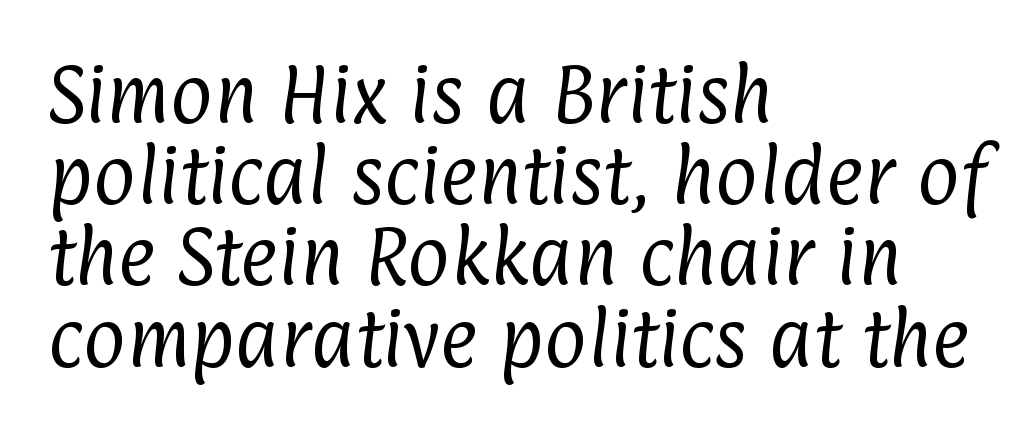
{"serif": "no", "bold": "no", "weight": "regular", "width": "condensed", "stroke_contrast": "low", "x_height": "medium", "monospaced": "no", "underline": "no", "align": "left", "line_spacing": "normal", "line_spacing_ratio": 1.25, "letter_spacing": "normal", "letter_spacing_em": 0.0, "glyph_px": 65}
